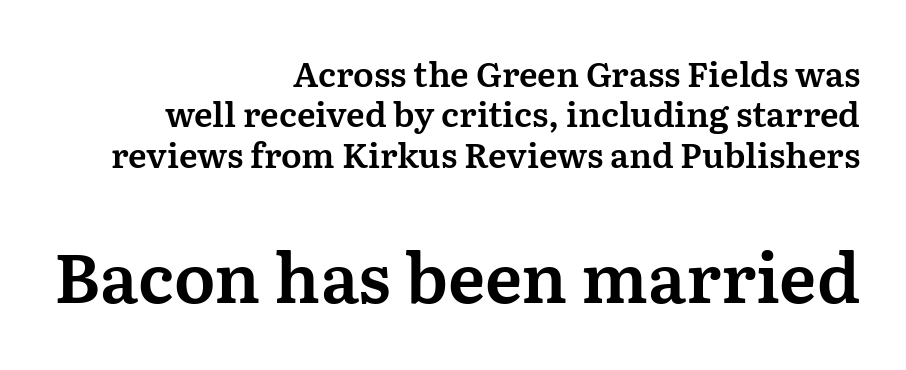
{"serif": "yes", "italic": "no", "width": "normal", "stroke_contrast": "medium", "x_height": "medium", "monospaced": "no", "underline": "no", "align": "right", "line_spacing_ratio": 1.19, "letter_spacing": "normal", "letter_spacing_em": 0.0, "larger_block": "second", "size_ratio": 2.0, "glyph_px": 68}
